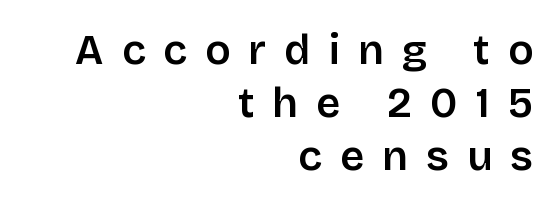
Q: Is the text bold? A: Semi-bold.
Q: Is the text italic (slanted)? A: No, it is upright.
Q: Is the typeface a serif or a sans-serif typeface? A: Sans-serif.
Q: Is the text underlined? A: No.
Q: How is the paragraph aligned? A: Right-aligned.
Q: Is the spacing between letters normal or unusually wide? A: Unusually wide.
Q: Is the spacing between lines tight, normal or loose? A: Normal.
Q: Width (condensed, normal, or wide)? A: Normal.
Q: Stroke contrast? A: Low.
Q: x-height? A: Large.
Q: Monospaced? A: No.
